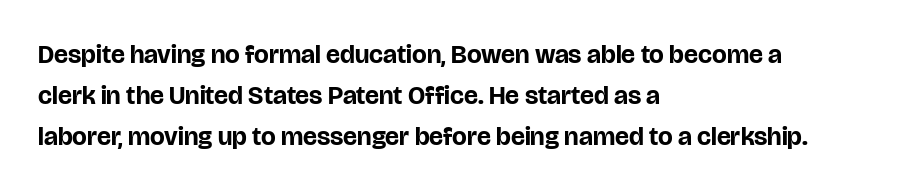
Q: Is the text bold? A: Yes.
Q: Is the text italic (slanted)? A: No, it is upright.
Q: Is the text underlined? A: No.
Q: How is the paragraph aligned? A: Left-aligned.
Q: Is the spacing between letters normal or unusually wide? A: Normal.
Q: Is the spacing between lines tight, normal or loose? A: Normal.
